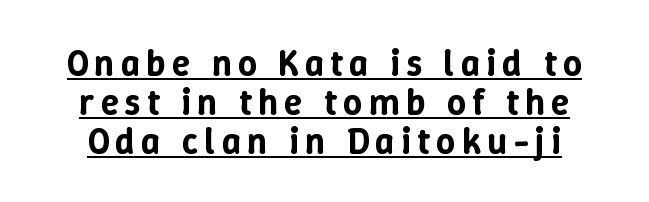
Q: Is the text italic (slanted)? A: No, it is upright.
Q: Is the text underlined? A: Yes.
Q: Is the spacing between lines tight, normal or loose? A: Tight.
Q: Width (condensed, normal, or wide)? A: Normal.
Q: Stroke contrast? A: Low.
Q: x-height? A: Medium.
Q: Monospaced? A: No.
